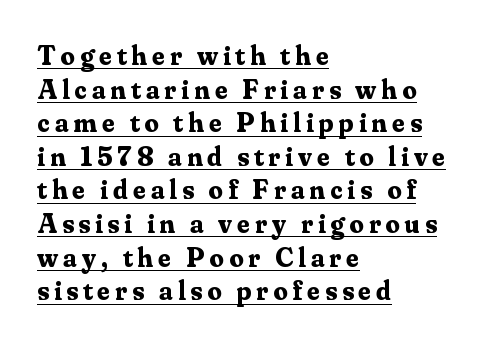
{"serif": "yes", "italic": "no", "bold": "yes", "weight": "bold", "width": "normal", "stroke_contrast": "medium", "x_height": "small", "monospaced": "no", "underline": "yes", "align": "left", "line_spacing_ratio": 1.2, "glyph_px": 28}
